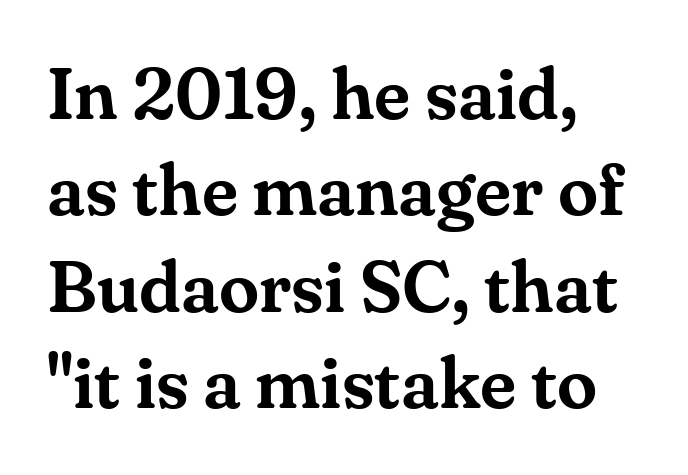
{"serif": "yes", "italic": "no", "width": "normal", "stroke_contrast": "medium", "x_height": "small", "monospaced": "no", "underline": "no", "align": "left", "line_spacing": "normal", "line_spacing_ratio": 1.32, "letter_spacing": "normal", "letter_spacing_em": 0.0, "glyph_px": 73}
